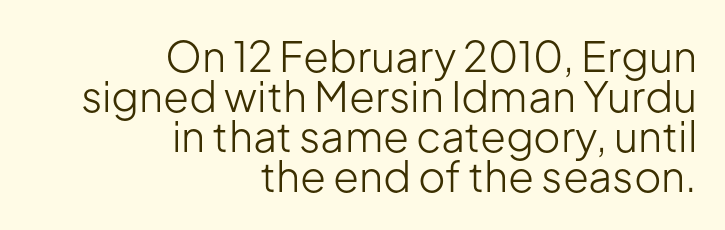
Q: Is the text bold? A: No.
Q: Is the text italic (slanted)? A: No, it is upright.
Q: Is the typeface a serif or a sans-serif typeface? A: Sans-serif.
Q: Is the text underlined? A: No.
Q: How is the paragraph aligned? A: Right-aligned.
Q: Is the spacing between letters normal or unusually wide? A: Normal.
Q: Is the spacing between lines tight, normal or loose? A: Tight.
Q: Width (condensed, normal, or wide)? A: Normal.
Q: Stroke contrast? A: Low.
Q: x-height? A: Medium.
Q: Monospaced? A: No.
